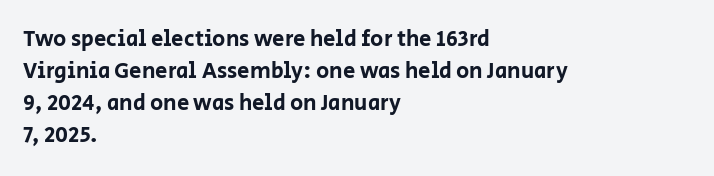
Q: Is the text italic (slanted)? A: No, it is upright.
Q: Is the text underlined? A: No.
Q: How is the paragraph aligned? A: Left-aligned.
Q: Is the spacing between letters normal or unusually wide? A: Normal.
Q: Is the spacing between lines tight, normal or loose? A: Normal.
